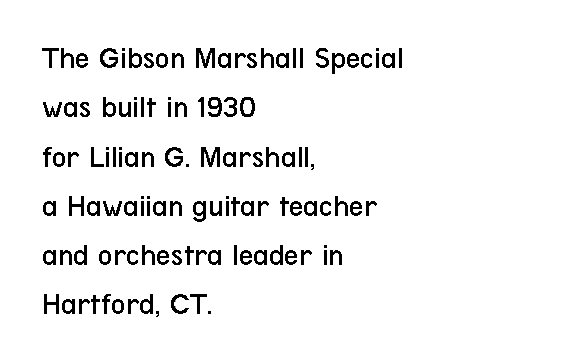
Q: Is the text bold? A: No.
Q: Is the text italic (slanted)? A: No, it is upright.
Q: Is the typeface a serif or a sans-serif typeface? A: Sans-serif.
Q: Is the text underlined? A: No.
Q: How is the paragraph aligned? A: Left-aligned.
Q: Is the spacing between letters normal or unusually wide? A: Normal.
Q: Is the spacing between lines tight, normal or loose? A: Normal.
Q: Width (condensed, normal, or wide)? A: Condensed.
Q: Stroke contrast? A: Low.
Q: x-height? A: Medium.
Q: Monospaced? A: No.
